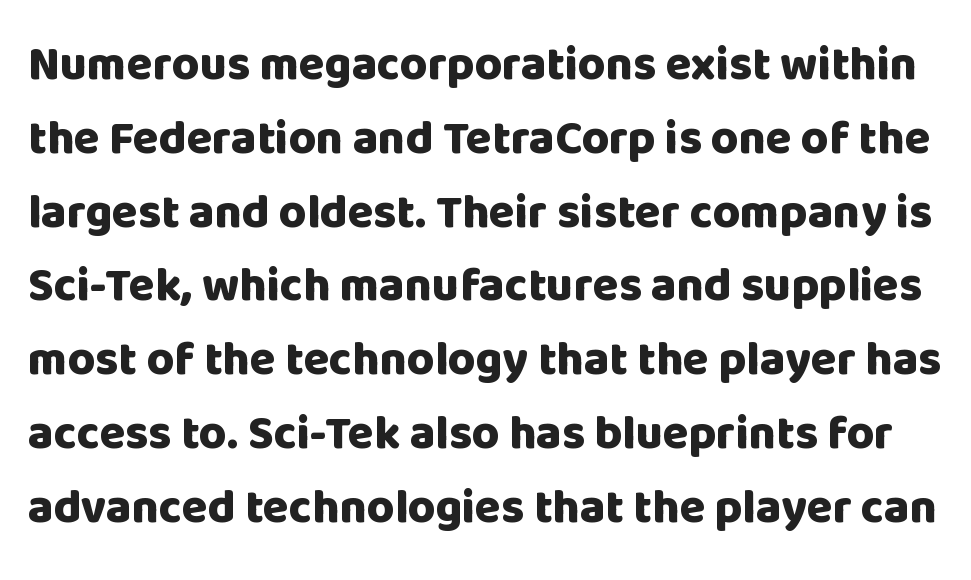
The image shows 47 px heavy sans-serif type, upright; set normal line spacing (1.57x), normal letter spacing, not underlined; low stroke contrast and a large x-height.
